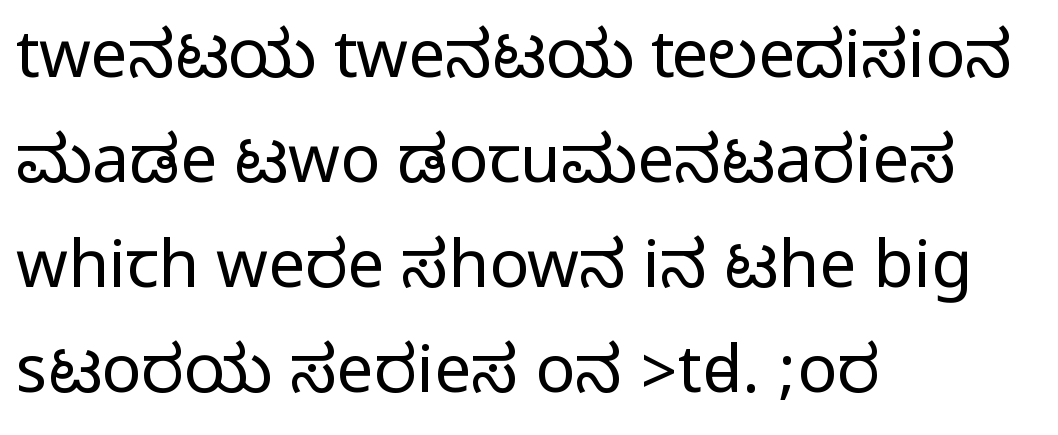
Casual observation: everything's shoved over to the left. Classification — sans serif. Quick note: interline space is typical. The font's upright variant was chosen for this text. These lines are rendered in a variable-pitch font. Honestly, there is no underline to notice here at all.
